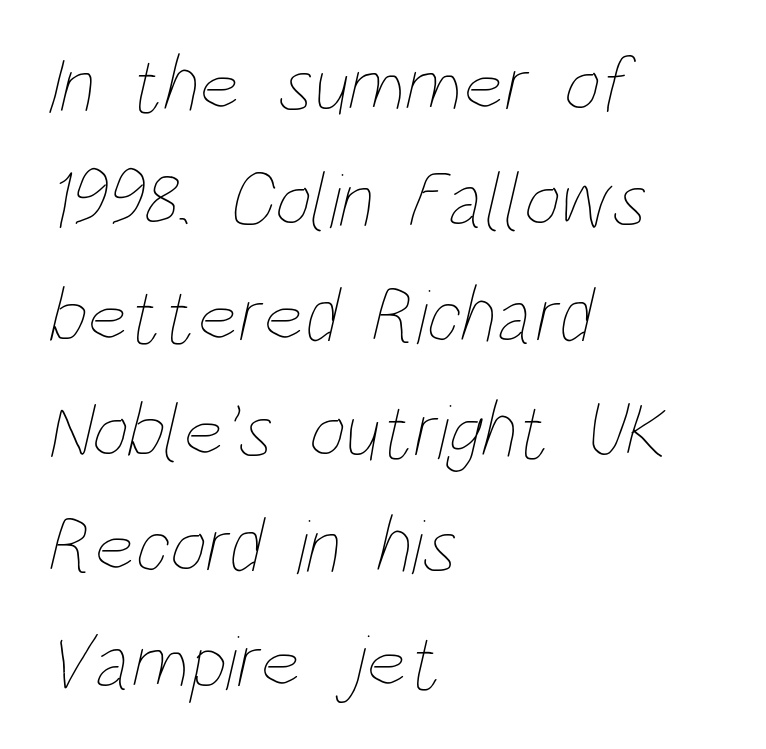
{"bold": "no", "weight": "thin", "width": "condensed", "stroke_contrast": "low", "x_height": "large", "monospaced": "no", "underline": "no", "align": "left", "line_spacing": "normal", "line_spacing_ratio": 1.46, "letter_spacing": "normal", "letter_spacing_em": 0.0, "glyph_px": 79}
